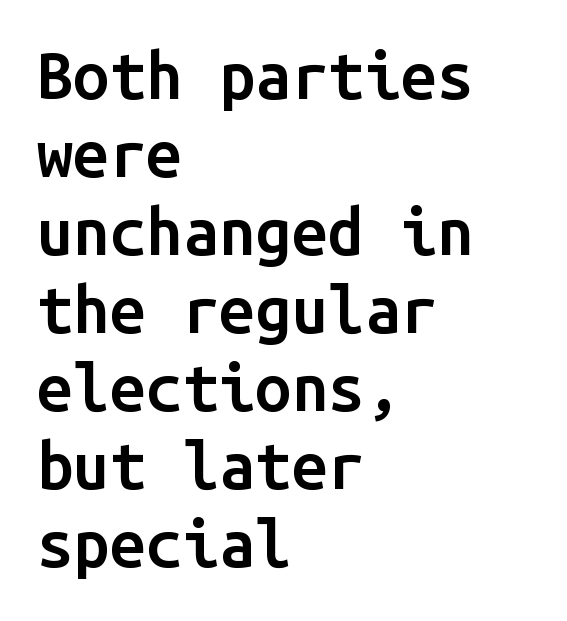
Q: Is the text bold? A: Semi-bold.
Q: Is the text italic (slanted)? A: No, it is upright.
Q: Is the typeface a serif or a sans-serif typeface? A: Sans-serif.
Q: Is the text underlined? A: No.
Q: How is the paragraph aligned? A: Left-aligned.
Q: Is the spacing between letters normal or unusually wide? A: Normal.
Q: Width (condensed, normal, or wide)? A: Normal.
Q: Stroke contrast? A: Low.
Q: x-height? A: Medium.
Q: Monospaced? A: Yes.
